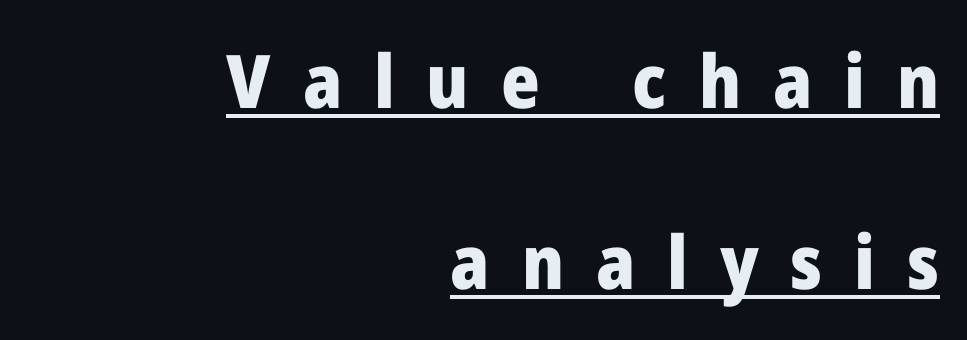
The image shows 74 px heavy sans-serif type, upright; set right-aligned, loose line spacing (2.45x), unusually wide letter spacing (+0.43 em), underlined; low stroke contrast and a medium x-height.
